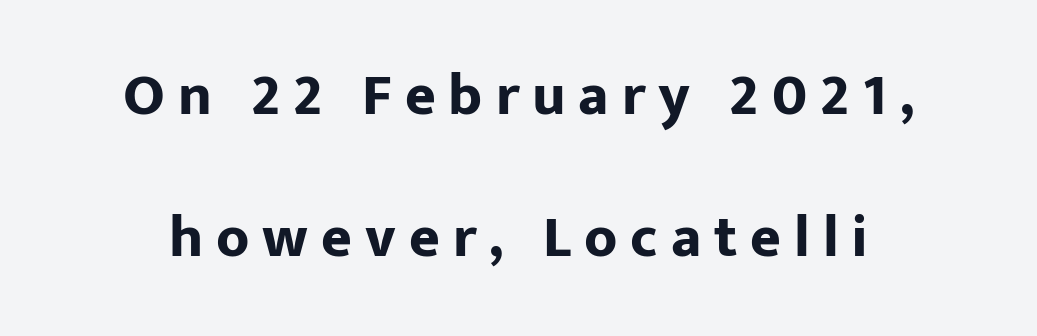
Q: Is the text bold? A: Yes.
Q: Is the text italic (slanted)? A: No, it is upright.
Q: Is the typeface a serif or a sans-serif typeface? A: Sans-serif.
Q: Is the text underlined? A: No.
Q: How is the paragraph aligned? A: Centered.
Q: Is the spacing between letters normal or unusually wide? A: Unusually wide.
Q: Is the spacing between lines tight, normal or loose? A: Loose.
Q: Width (condensed, normal, or wide)? A: Normal.
Q: Stroke contrast? A: Low.
Q: x-height? A: Medium.
Q: Monospaced? A: No.
